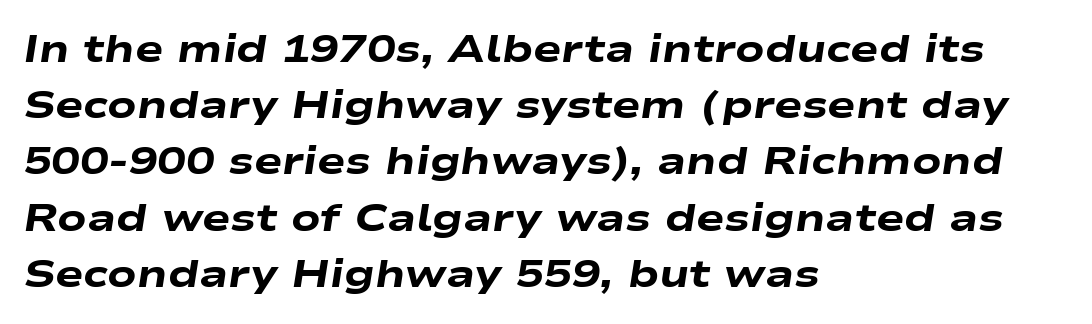
{"italic": "yes", "lean": "right", "slant_degrees": 9, "bold": "yes", "weight": "heavy", "width": "wide", "stroke_contrast": "low", "x_height": "medium", "monospaced": "no", "underline": "no", "align": "left", "line_spacing": "normal", "line_spacing_ratio": 1.48, "letter_spacing": "normal", "letter_spacing_em": 0.0, "glyph_px": 38}
